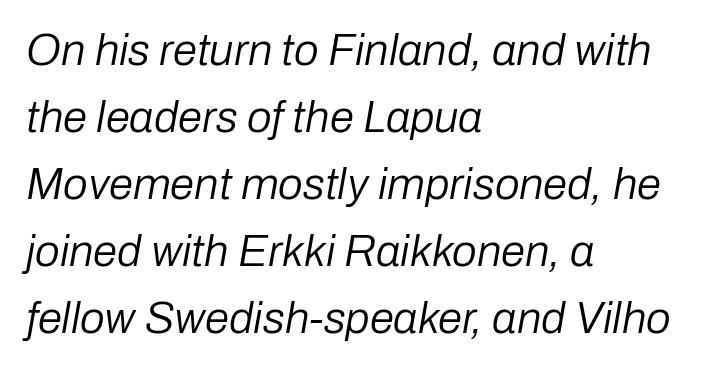
The block of text has a typical density, with ordinary space between rows. This sample uses plain, unmodified letter spacing. Nothing heavy about these letters — not bold at all. Yep, that's italic — everything's leaning.
